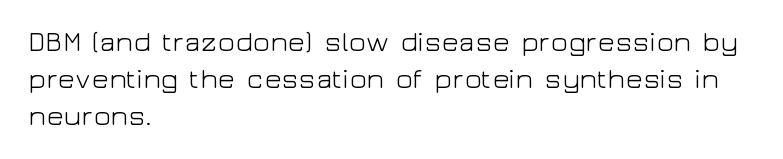
{"serif": "no", "italic": "no", "bold": "no", "weight": "light", "width": "wide", "stroke_contrast": "low", "x_height": "medium", "monospaced": "no", "underline": "no", "align": "left", "line_spacing": "normal", "line_spacing_ratio": 1.32, "letter_spacing": "normal", "letter_spacing_em": 0.0, "glyph_px": 28}
